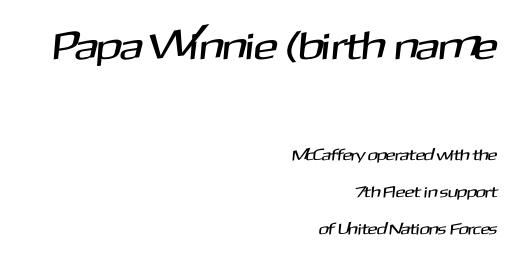
Q: Is the typeface a serif or a sans-serif typeface? A: Sans-serif.
Q: Is the text underlined? A: No.
Q: How is the paragraph aligned? A: Right-aligned.
Q: Is the spacing between letters normal or unusually wide? A: Normal.
Q: Is the spacing between lines tight, normal or loose? A: Loose.
Q: Which block of text is set in a larger size, the first (top) or the second (bottom)? A: The first (top) one.
Q: Width (condensed, normal, or wide)? A: Normal.
Q: Stroke contrast? A: Medium.
Q: x-height? A: Medium.
Q: Monospaced? A: No.
